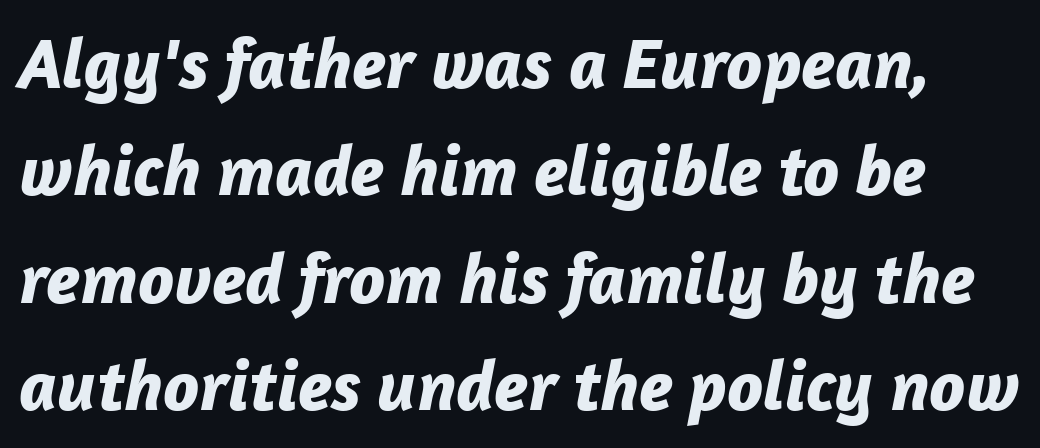
Q: Is the text bold? A: Yes.
Q: Is the text italic (slanted)? A: Yes, it leans right by about 12 degrees.
Q: Is the text underlined? A: No.
Q: Is the spacing between letters normal or unusually wide? A: Normal.
Q: Is the spacing between lines tight, normal or loose? A: Normal.
Q: Width (condensed, normal, or wide)? A: Normal.
Q: Stroke contrast? A: Low.
Q: x-height? A: Medium.
Q: Monospaced? A: No.
